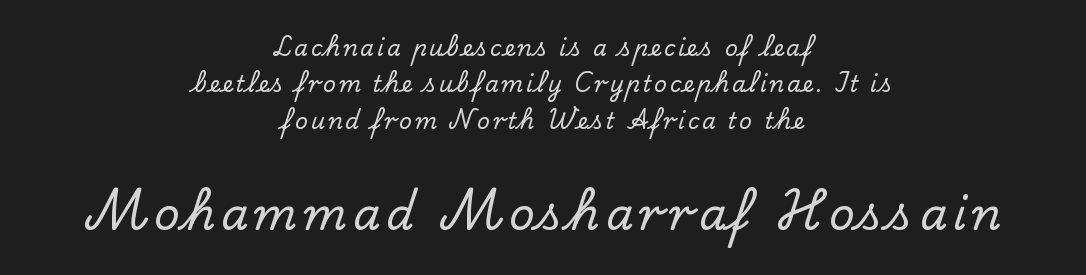
Q: Is the text italic (slanted)? A: Yes.
Q: Is the typeface a serif or a sans-serif typeface? A: Serif.
Q: Is the text underlined? A: No.
Q: How is the paragraph aligned? A: Centered.
Q: Is the spacing between lines tight, normal or loose? A: Normal.
Q: Which block of text is set in a larger size, the first (top) or the second (bottom)? A: The second (bottom) one.
Q: Width (condensed, normal, or wide)? A: Normal.
Q: Stroke contrast? A: Low.
Q: x-height? A: Small.
Q: Monospaced? A: No.
